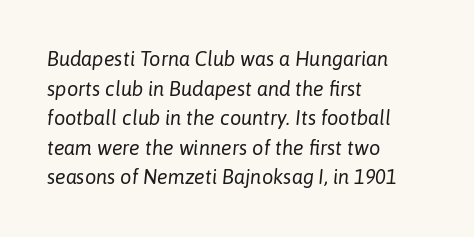
Q: Is the text bold? A: No.
Q: Is the text italic (slanted)? A: Yes, it leans right by about 6 degrees.
Q: Is the text underlined? A: No.
Q: How is the paragraph aligned? A: Left-aligned.
Q: Is the spacing between letters normal or unusually wide? A: Normal.
Q: Is the spacing between lines tight, normal or loose? A: Normal.
